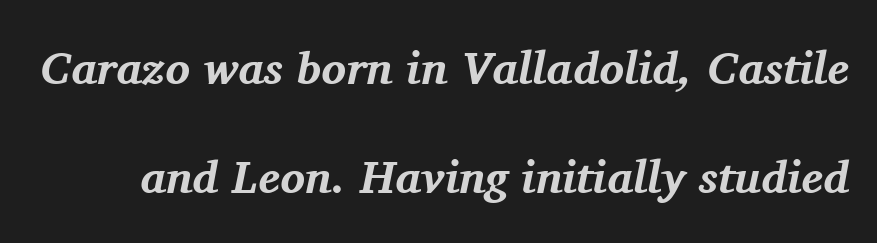
The image shows 46 px bold serif type, italic (leaning right); set loose line spacing (2.38x), normal letter spacing, not underlined; medium stroke contrast and a medium x-height.
